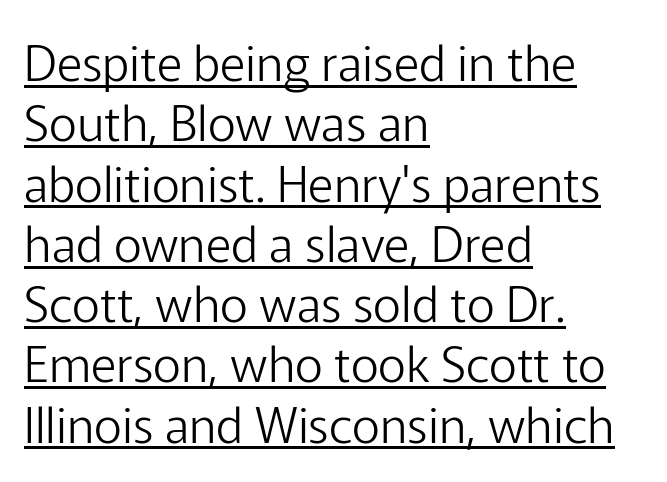
Ink coverage per letter is moderate at most. Somebody hit Ctrl+U on this one — the words are underlined. Inter-character spacing is left at the font's built-in metrics. Line beginnings align vertically; line endings do not. Posture: straight, roman, zero tilt. Serifs: no, the terminals of the letterforms are clean.
